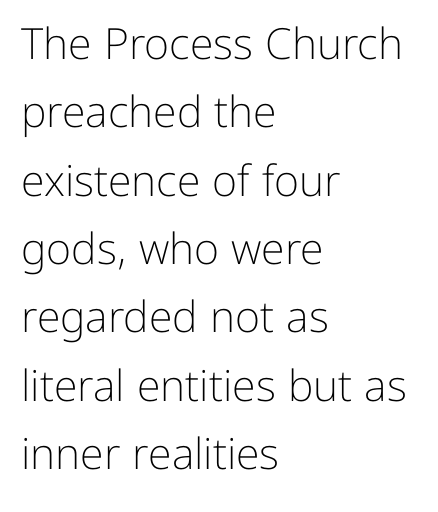
Q: Is the text bold? A: No.
Q: Is the text italic (slanted)? A: No, it is upright.
Q: Is the typeface a serif or a sans-serif typeface? A: Sans-serif.
Q: Is the text underlined? A: No.
Q: How is the paragraph aligned? A: Left-aligned.
Q: Is the spacing between letters normal or unusually wide? A: Normal.
Q: Is the spacing between lines tight, normal or loose? A: Normal.
Q: Width (condensed, normal, or wide)? A: Normal.
Q: Stroke contrast? A: Low.
Q: x-height? A: Medium.
Q: Monospaced? A: No.
